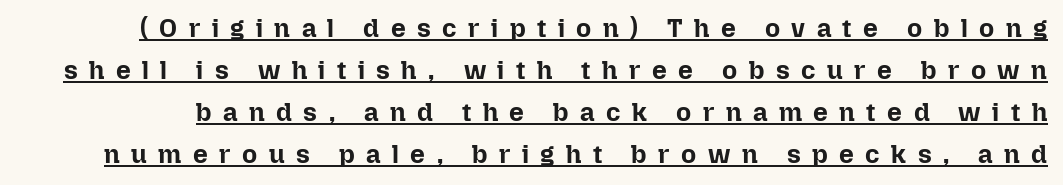
Vertical strokes here are truly vertical. Leading: standard. The sample has been set heavy, in full bold. This rendering widens character spacing well past its baseline value. Honestly, the underline is the first thing you notice here.
